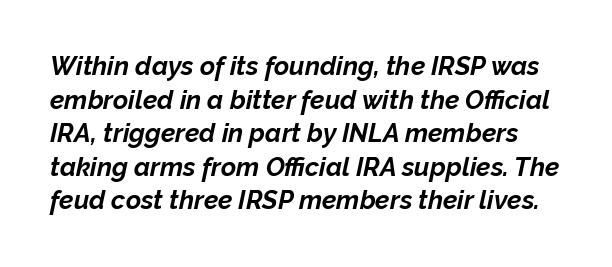
The image shows 26 px bold type, italic (leaning right); set normal line spacing (1.29x), normal letter spacing, not underlined.
